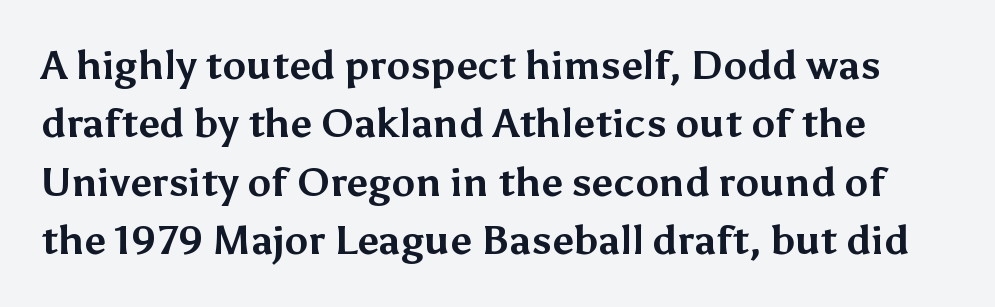
No italicization has been applied; the sample stays upright. Students, observe: this is what conventionally led text looks like. Caption: standard tracking, unaltered. Plenty of ink on the page — the face is bold. Note: no serifs on the glyphs.
